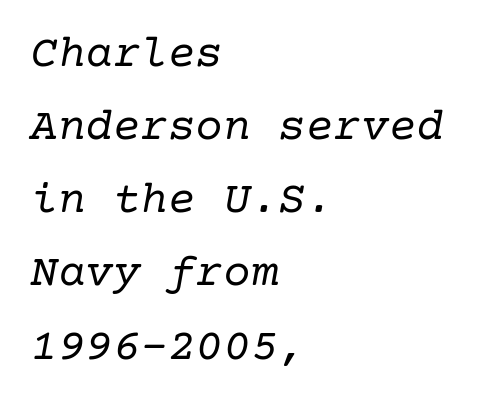
{"serif": "yes", "italic": "yes", "lean": "right", "slant_degrees": 10, "bold": "no", "weight": "regular", "width": "normal", "stroke_contrast": "low", "x_height": "medium", "underline": "no", "align": "left", "line_spacing": "normal", "line_spacing_ratio": 1.59, "letter_spacing": "normal", "letter_spacing_em": 0.0, "glyph_px": 46}
